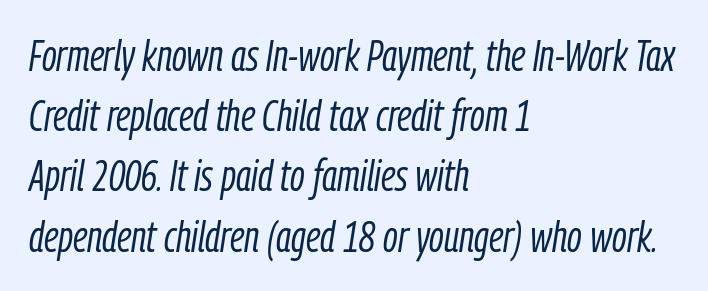
The image shows 43 px light, condensed type, italic (leaning right); set left-aligned, normal line spacing (1.4x), normal letter spacing, not underlined; low stroke contrast and a medium x-height.
